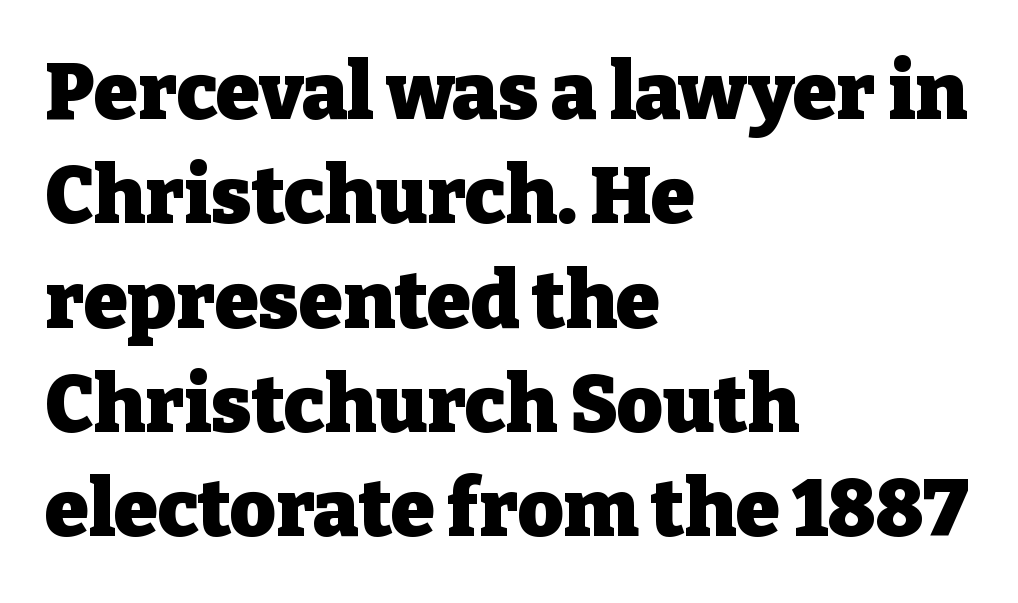
Observe the serifs anchoring each vertical stroke in this sample. Baseline-to-baseline distance is the conventional proportion of letter height. This rendering uses left alignment, leaving the right contour irregular. The letters sit at their default tracking, neither squeezed nor spread.
